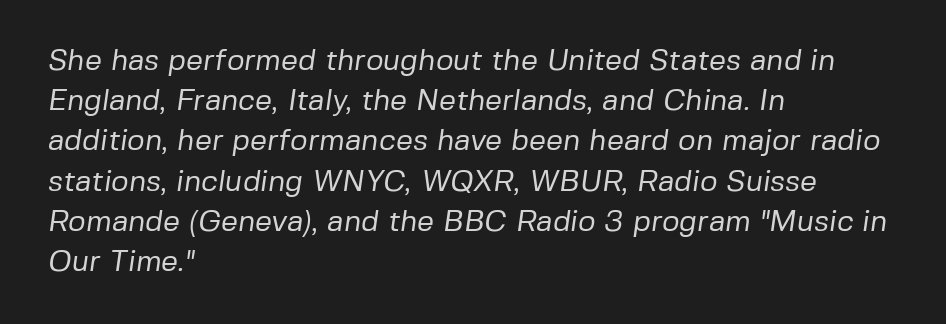
Nope, no serifs anywhere on these letters. Students, observe: this is what conventionally led text looks like. This is not heavy type; no bold has been used. Each word holds together tightly as a unit, with standard inter-letter gaps. Each letter keeps its own natural width here, so spacing adapts to shape.
